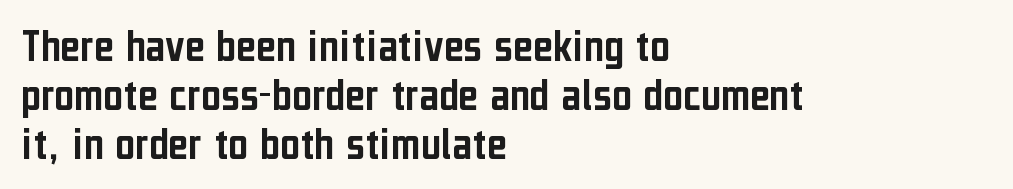
Q: Is the text italic (slanted)? A: No, it is upright.
Q: Is the typeface a serif or a sans-serif typeface? A: Sans-serif.
Q: Is the text underlined? A: No.
Q: How is the paragraph aligned? A: Left-aligned.
Q: Is the spacing between letters normal or unusually wide? A: Normal.
Q: Is the spacing between lines tight, normal or loose? A: Tight.
Q: Width (condensed, normal, or wide)? A: Condensed.
Q: Stroke contrast? A: Low.
Q: x-height? A: Medium.
Q: Monospaced? A: No.
